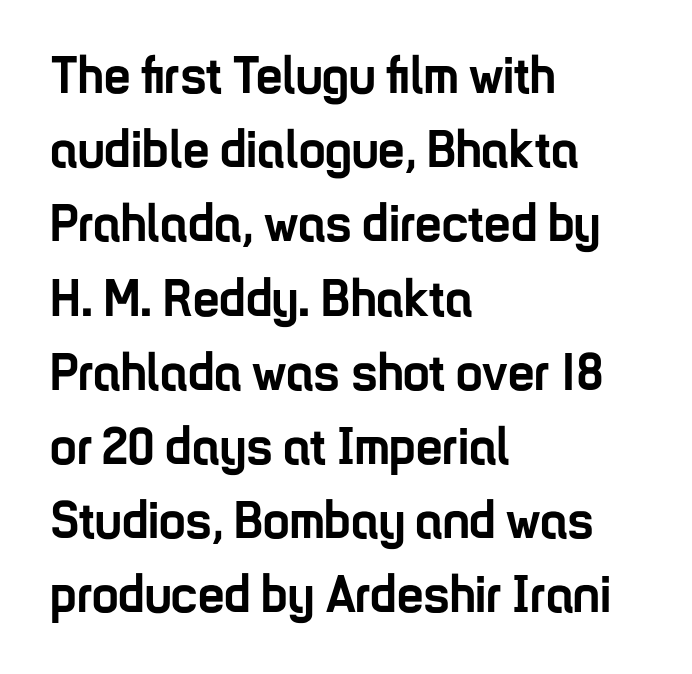
{"serif": "no", "italic": "no", "bold": "yes", "weight": "semibold", "width": "condensed", "stroke_contrast": "low", "x_height": "medium", "monospaced": "no", "underline": "no", "align": "left", "line_spacing": "normal", "line_spacing_ratio": 1.4, "letter_spacing": "normal", "letter_spacing_em": 0.0, "glyph_px": 53}
